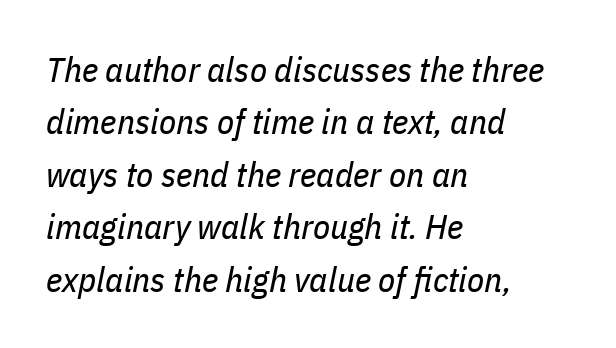
The image shows 35 px regular-weight, condensed type, italic (leaning right); set left-aligned, normal line spacing (1.5x), normal letter spacing, not underlined; low stroke contrast and a medium x-height.
